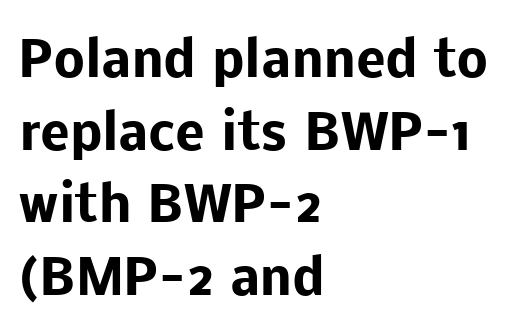
Q: Is the text bold? A: Yes.
Q: Is the text italic (slanted)? A: No, it is upright.
Q: Is the typeface a serif or a sans-serif typeface? A: Sans-serif.
Q: Is the text underlined? A: No.
Q: How is the paragraph aligned? A: Left-aligned.
Q: Is the spacing between letters normal or unusually wide? A: Normal.
Q: Is the spacing between lines tight, normal or loose? A: Normal.
Q: Width (condensed, normal, or wide)? A: Normal.
Q: Stroke contrast? A: Low.
Q: x-height? A: Medium.
Q: Monospaced? A: No.
